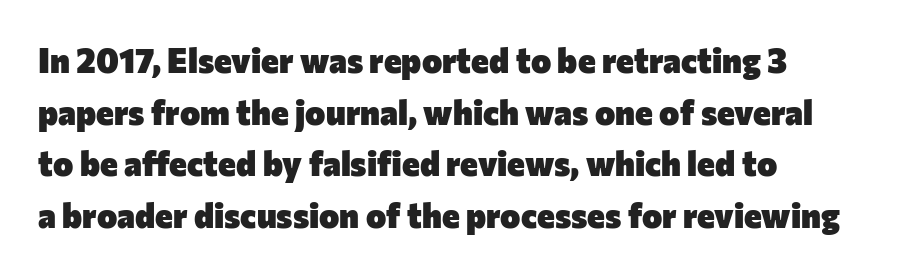
Q: Is the text bold? A: Yes.
Q: Is the text italic (slanted)? A: No, it is upright.
Q: Is the typeface a serif or a sans-serif typeface? A: Sans-serif.
Q: Is the text underlined? A: No.
Q: How is the paragraph aligned? A: Left-aligned.
Q: Is the spacing between letters normal or unusually wide? A: Normal.
Q: Is the spacing between lines tight, normal or loose? A: Normal.
Q: Width (condensed, normal, or wide)? A: Normal.
Q: Stroke contrast? A: Low.
Q: x-height? A: Medium.
Q: Monospaced? A: No.
